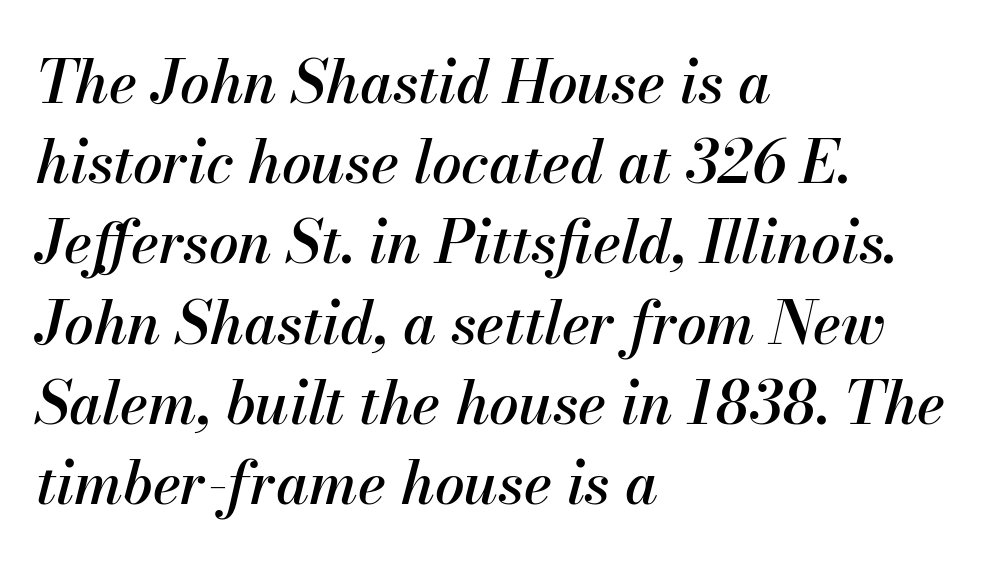
Q: Is the text italic (slanted)? A: Yes, it leans right by about 13 degrees.
Q: Is the text underlined? A: No.
Q: How is the paragraph aligned? A: Left-aligned.
Q: Is the spacing between letters normal or unusually wide? A: Normal.
Q: Is the spacing between lines tight, normal or loose? A: Normal.
Q: Width (condensed, normal, or wide)? A: Normal.
Q: Stroke contrast? A: Medium.
Q: x-height? A: Small.
Q: Monospaced? A: No.
